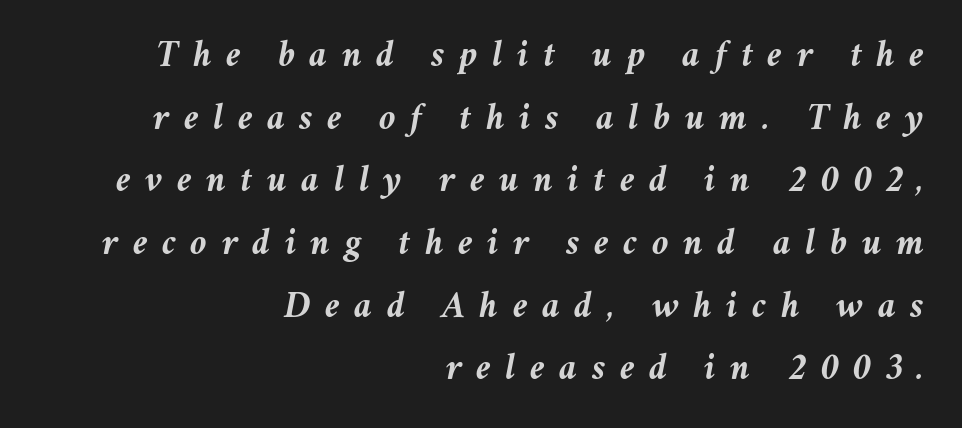
{"italic": "yes", "lean": "right", "slant_degrees": 11, "bold": "yes", "weight": "semibold", "width": "normal", "stroke_contrast": "medium", "x_height": "medium", "monospaced": "no", "underline": "no", "align": "right", "line_spacing": "normal", "line_spacing_ratio": 1.65, "letter_spacing": "wide", "letter_spacing_em": 0.38, "glyph_px": 38}
